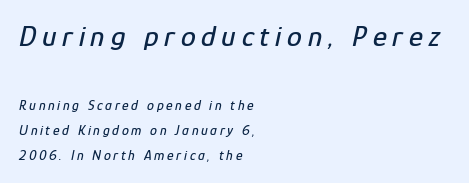
Bare-footed words on every line. Of the two passages, the one on top uses the larger point size. A typesetter would call this proportional, since set widths differ per character. Is the type slanted? Yes — the strokes lean at a clear angle. This rendering uses left alignment, leaving the right contour irregular.
